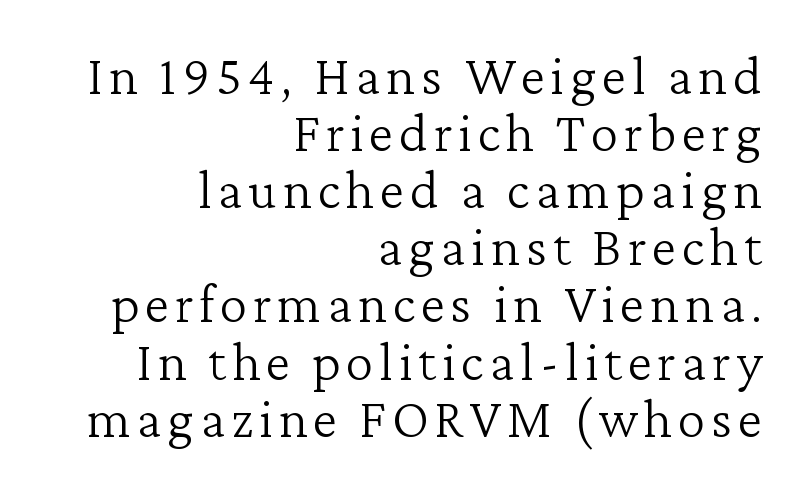
A typesetter would call this proportional, since set widths differ per character. Students, observe: this is what under-led, compact text looks like. The words here are not underlined. The letters carry serifs — small finishing strokes at the ends of their stems. The passage shown is not bold in any degree.
